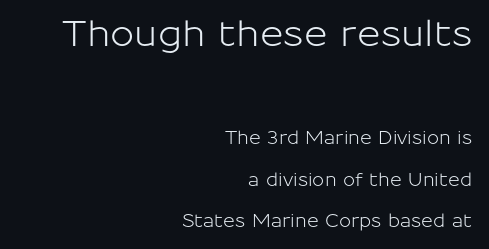
Q: Is the text italic (slanted)? A: No, it is upright.
Q: Is the typeface a serif or a sans-serif typeface? A: Sans-serif.
Q: Is the text underlined? A: No.
Q: How is the paragraph aligned? A: Right-aligned.
Q: Is the spacing between letters normal or unusually wide? A: Normal.
Q: Is the spacing between lines tight, normal or loose? A: Loose.
Q: Which block of text is set in a larger size, the first (top) or the second (bottom)? A: The first (top) one.
Q: Width (condensed, normal, or wide)? A: Normal.
Q: Stroke contrast? A: Low.
Q: x-height? A: Medium.
Q: Monospaced? A: No.
